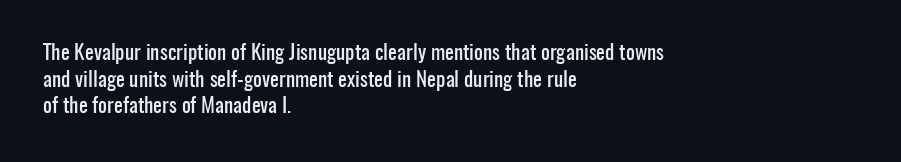
Successive baselines arrive at the customary interval. The space directly below the letters is spotless. The face used here is rendered with its standard letterfit. The rendering anchors every line to the left-hand side.
